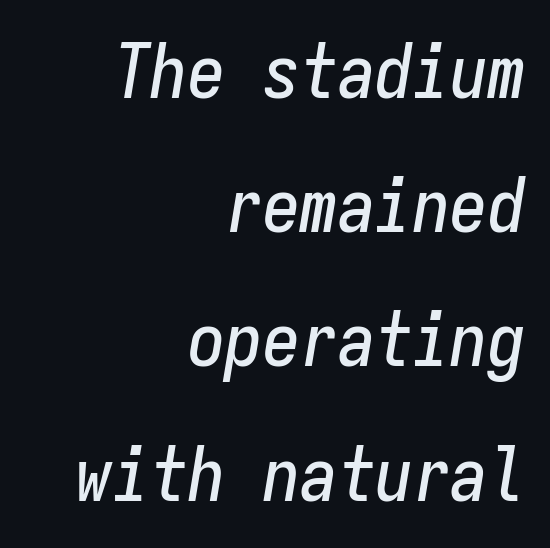
{"italic": "yes", "lean": "right", "slant_degrees": 9, "width": "condensed", "stroke_contrast": "low", "x_height": "medium", "monospaced": "yes", "underline": "no", "align": "right", "line_spacing_ratio": 1.79, "letter_spacing": "normal", "letter_spacing_em": 0.0, "glyph_px": 75}
